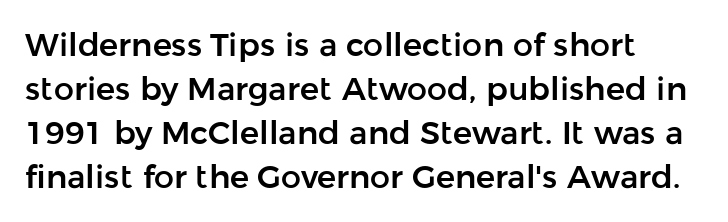
Q: Is the text italic (slanted)? A: No, it is upright.
Q: Is the typeface a serif or a sans-serif typeface? A: Sans-serif.
Q: Is the text underlined? A: No.
Q: Is the spacing between letters normal or unusually wide? A: Normal.
Q: Is the spacing between lines tight, normal or loose? A: Normal.
Q: Width (condensed, normal, or wide)? A: Normal.
Q: Stroke contrast? A: Low.
Q: x-height? A: Medium.
Q: Monospaced? A: No.
